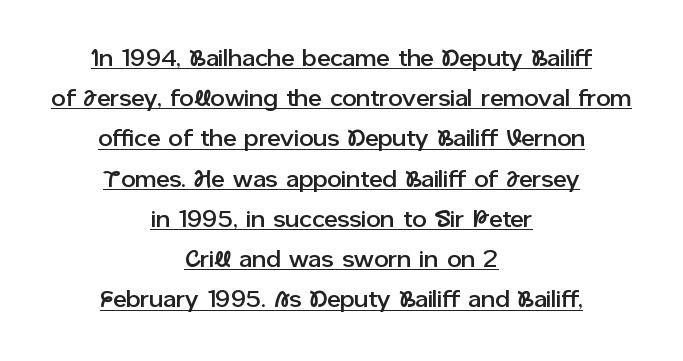
Q: Is the text italic (slanted)? A: No, it is upright.
Q: Is the text underlined? A: Yes.
Q: How is the paragraph aligned? A: Centered.
Q: Is the spacing between letters normal or unusually wide? A: Normal.
